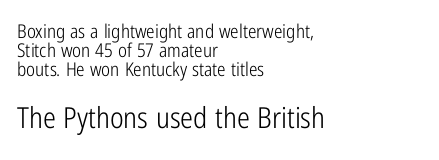
Q: Is the text bold? A: No.
Q: Is the text italic (slanted)? A: No, it is upright.
Q: Is the typeface a serif or a sans-serif typeface? A: Sans-serif.
Q: Is the text underlined? A: No.
Q: How is the paragraph aligned? A: Left-aligned.
Q: Is the spacing between letters normal or unusually wide? A: Normal.
Q: Is the spacing between lines tight, normal or loose? A: Tight.
Q: Which block of text is set in a larger size, the first (top) or the second (bottom)? A: The second (bottom) one.
Q: Width (condensed, normal, or wide)? A: Condensed.
Q: Stroke contrast? A: Low.
Q: x-height? A: Medium.
Q: Monospaced? A: No.
